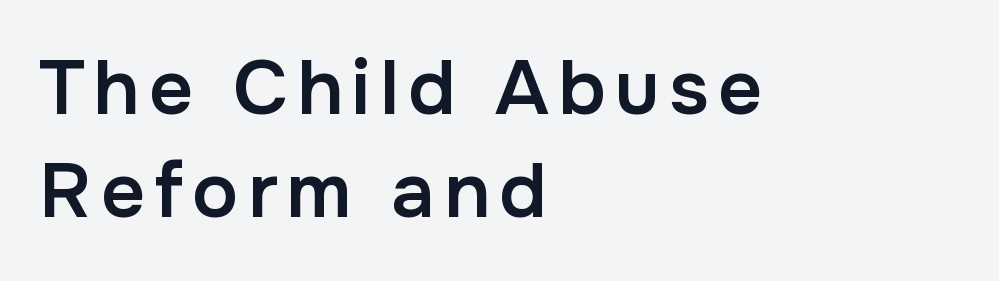
{"serif": "no", "italic": "no", "bold": "semi", "weight": "semibold", "width": "normal", "stroke_contrast": "low", "x_height": "medium", "monospaced": "no", "underline": "no", "align": "left", "line_spacing": "normal", "line_spacing_ratio": 1.34, "glyph_px": 77}
